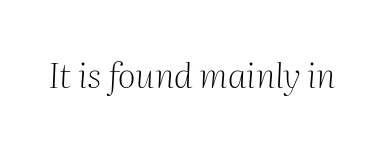
The image shows 35 px light serif type, italic (leaning right); set normal letter spacing, not underlined; medium stroke contrast and a medium x-height.
